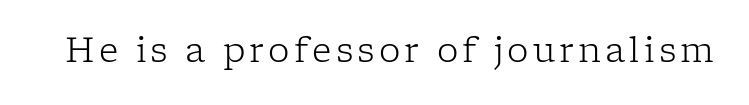
Examine the stroke ends and you'll spot serifs. The font sits on the lighter half of the weight spectrum, regular included. Has an underline been added? It has not. Vertical strokes here are truly vertical. Do the characters align in a grid? No, the font is proportional.
